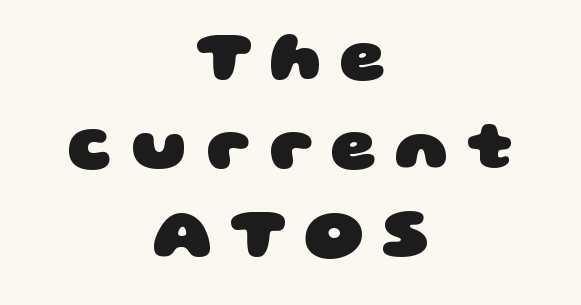
{"serif": "no", "bold": "yes", "weight": "heavy", "width": "wide", "stroke_contrast": "low", "x_height": "large", "monospaced": "no", "underline": "no", "align": "center", "line_spacing": "normal", "line_spacing_ratio": 1.25, "letter_spacing": "wide", "letter_spacing_em": 0.26, "glyph_px": 71}
